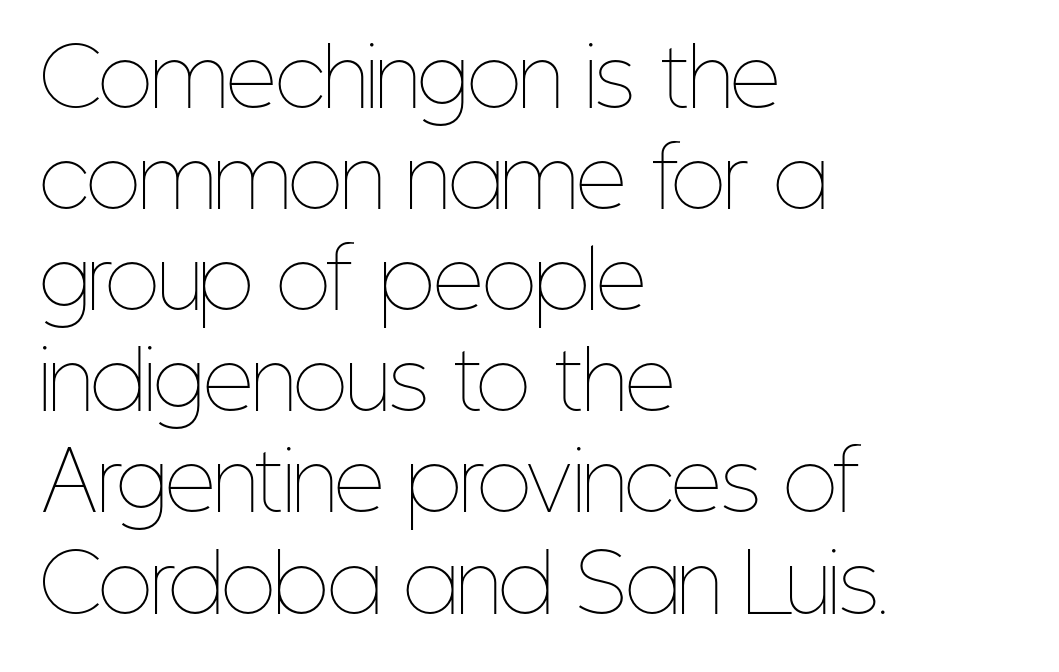
Q: Is the text bold? A: No.
Q: Is the text italic (slanted)? A: No, it is upright.
Q: Is the text underlined? A: No.
Q: How is the paragraph aligned? A: Left-aligned.
Q: Is the spacing between letters normal or unusually wide? A: Normal.
Q: Is the spacing between lines tight, normal or loose? A: Normal.
Q: Width (condensed, normal, or wide)? A: Condensed.
Q: Stroke contrast? A: Low.
Q: x-height? A: Medium.
Q: Monospaced? A: No.
